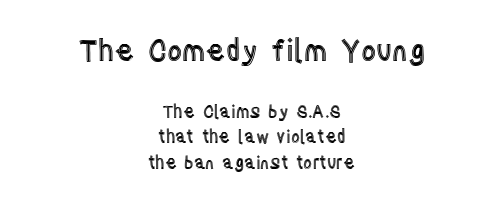
Q: Is the text italic (slanted)? A: No, it is upright.
Q: Is the text underlined? A: No.
Q: How is the paragraph aligned? A: Centered.
Q: Is the spacing between letters normal or unusually wide? A: Normal.
Q: Is the spacing between lines tight, normal or loose? A: Normal.
Q: Which block of text is set in a larger size, the first (top) or the second (bottom)? A: The first (top) one.
Q: Width (condensed, normal, or wide)? A: Condensed.
Q: x-height? A: Large.
Q: Monospaced? A: No.
